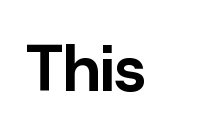
{"serif": "no", "italic": "no", "bold": "yes", "weight": "bold", "width": "normal", "stroke_contrast": "low", "x_height": "medium", "monospaced": "no", "underline": "no", "letter_spacing": "normal", "letter_spacing_em": 0.0, "glyph_px": 65}
